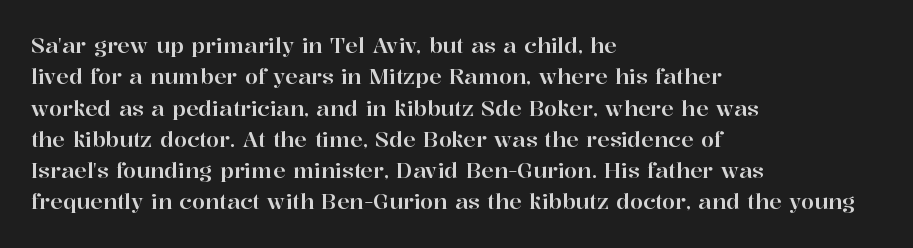
The compositor pushed each line to the left boundary. The designer left line spacing at the default. The rendering keeps characters at their native spacing. No italicization has been applied; the sample stays upright. Clear beneath every line of the passage.
